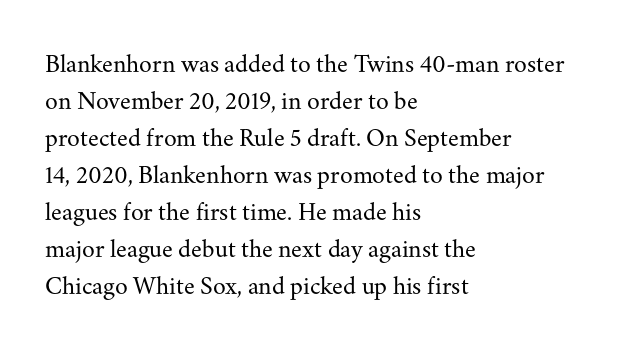
Rule under the text: the space is simply empty. The tracking reads as untouched default to a designer's eye. Compared with a typical body face, this is equally light or lighter still. A student would call this left alignment; a typographer would say flush left, rag right. The rows are spaced the way most documents space them.
